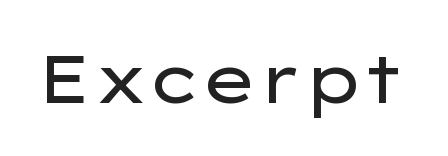
The image shows 67 px regular-weight, wide sans-serif type, upright; set normal letter spacing, not underlined; low stroke contrast and a medium x-height.
